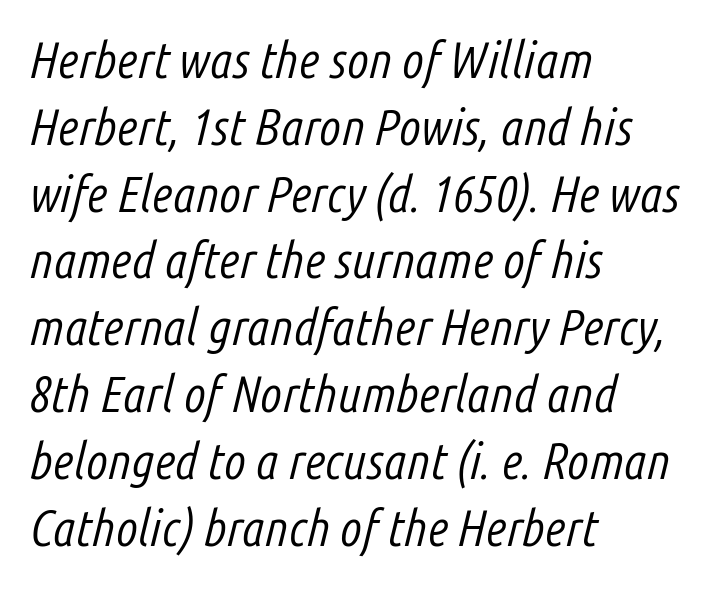
Q: Is the text bold? A: No.
Q: Is the text italic (slanted)? A: Yes, it leans right by about 14 degrees.
Q: Is the text underlined? A: No.
Q: How is the paragraph aligned? A: Left-aligned.
Q: Is the spacing between letters normal or unusually wide? A: Normal.
Q: Is the spacing between lines tight, normal or loose? A: Normal.
Q: Width (condensed, normal, or wide)? A: Condensed.
Q: Stroke contrast? A: Low.
Q: x-height? A: Medium.
Q: Monospaced? A: No.
